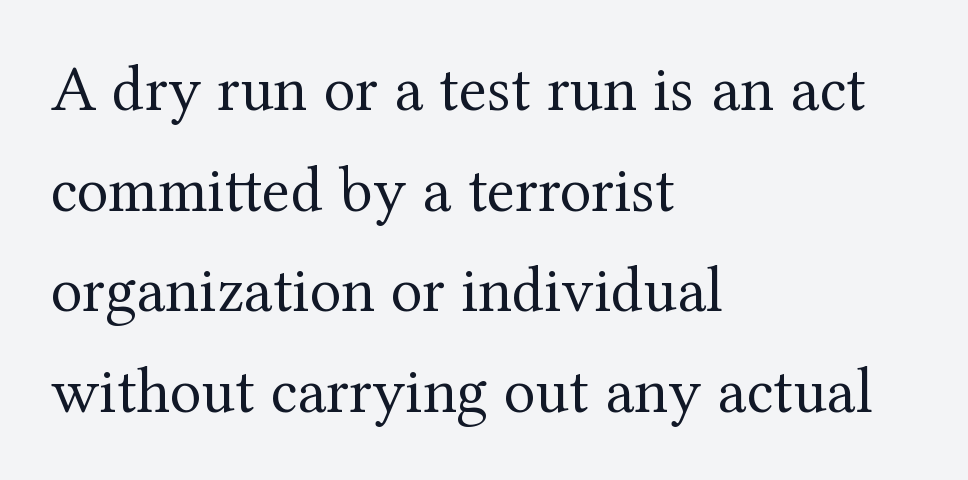
Q: Is the text bold? A: No.
Q: Is the text italic (slanted)? A: No, it is upright.
Q: Is the typeface a serif or a sans-serif typeface? A: Serif.
Q: Is the text underlined? A: No.
Q: How is the paragraph aligned? A: Left-aligned.
Q: Is the spacing between letters normal or unusually wide? A: Normal.
Q: Is the spacing between lines tight, normal or loose? A: Normal.
Q: Width (condensed, normal, or wide)? A: Normal.
Q: Stroke contrast? A: Medium.
Q: x-height? A: Medium.
Q: Monospaced? A: No.
